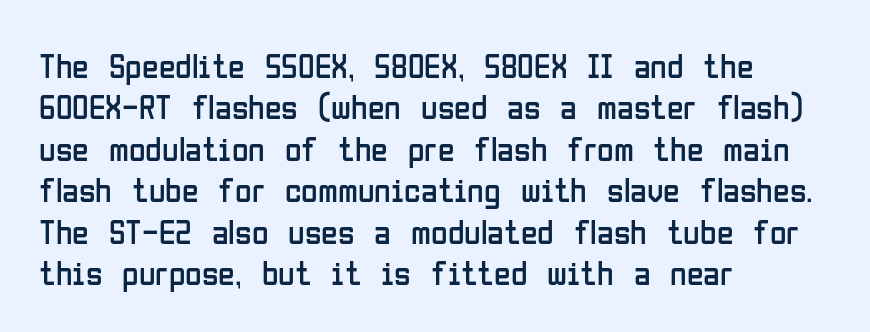
The space beneath each line is pristine and unruled. The font's upright variant was chosen for this text. All the whitespace from short lines collects on the right. No chunkiness to these letters — they're not bold.
